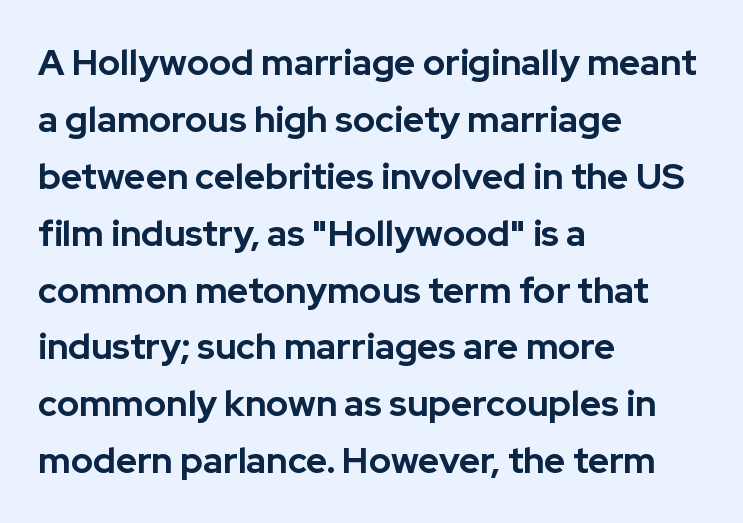
{"serif": "no", "italic": "no", "bold": "yes", "weight": "bold", "width": "normal", "stroke_contrast": "low", "x_height": "medium", "monospaced": "no", "underline": "no", "align": "left", "line_spacing": "normal", "line_spacing_ratio": 1.58, "letter_spacing": "normal", "letter_spacing_em": 0.0, "glyph_px": 36}
